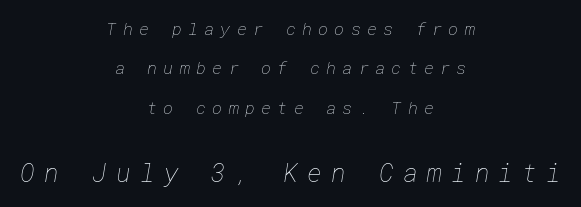
Layout note: lines centered. Beneath every word, the page is bare. Of the two passages, the one underneath uses the larger point size. A typesetter would call this leading open, well beyond the default.
